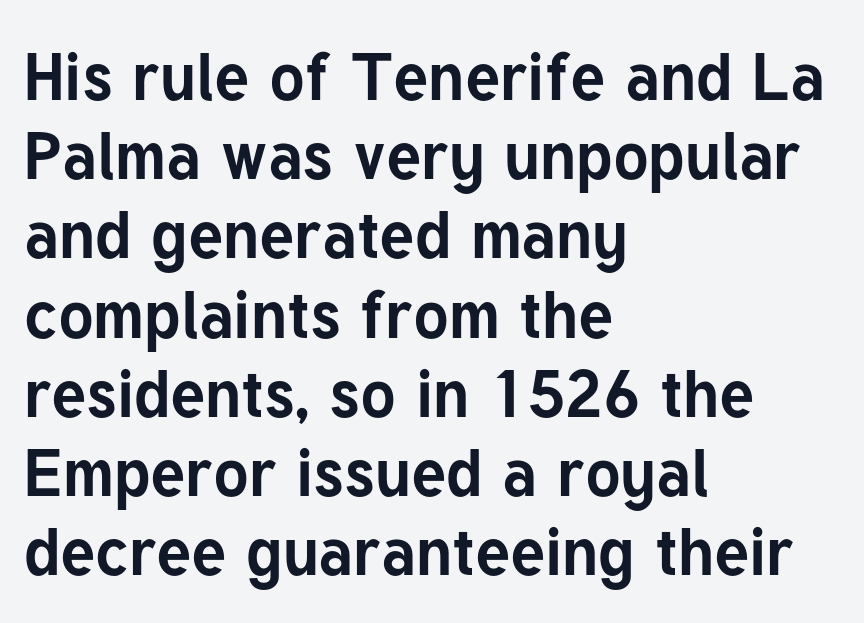
{"serif": "no", "italic": "no", "bold": "yes", "weight": "bold", "width": "normal", "stroke_contrast": "low", "x_height": "medium", "monospaced": "no", "underline": "no", "align": "left", "line_spacing_ratio": 1.2, "letter_spacing": "normal", "letter_spacing_em": 0.0, "glyph_px": 66}
